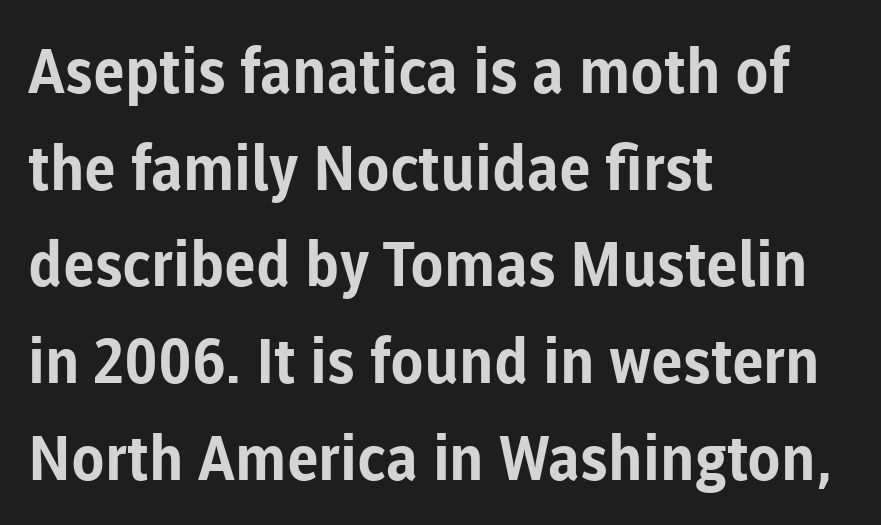
This is roman type, the default non-slanted kind. A dark, heavy texture on the line: the type is bold. If you drew a ruler down the left edge, every line would touch it. Tracking here is standard; glyphs follow each other at the usual distance.
